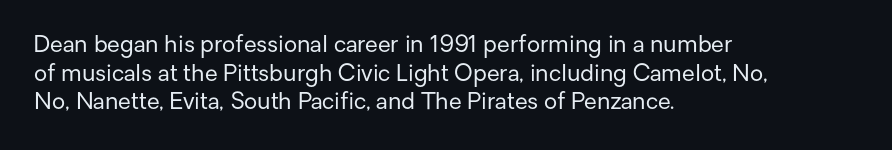
{"italic": "no", "bold": "no", "underline": "no", "align": "left", "line_spacing_ratio": 1.24, "letter_spacing": "normal", "letter_spacing_em": 0.0, "glyph_px": 23}
